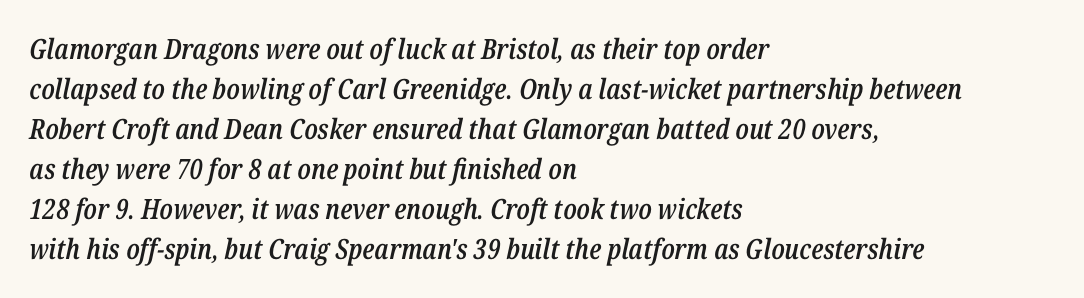
Q: Is the text bold? A: Semi-bold.
Q: Is the text italic (slanted)? A: Yes, it leans right by about 12 degrees.
Q: Is the text underlined? A: No.
Q: How is the paragraph aligned? A: Left-aligned.
Q: Is the spacing between letters normal or unusually wide? A: Normal.
Q: Is the spacing between lines tight, normal or loose? A: Normal.
Q: Width (condensed, normal, or wide)? A: Condensed.
Q: Stroke contrast? A: Low.
Q: x-height? A: Medium.
Q: Monospaced? A: No.
